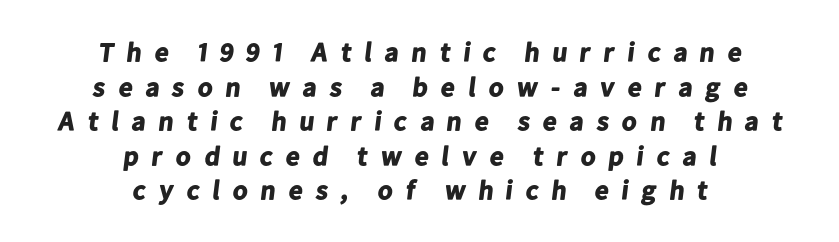
Q: Is the text bold? A: Yes.
Q: Is the text underlined? A: No.
Q: How is the paragraph aligned? A: Centered.
Q: Is the spacing between letters normal or unusually wide? A: Unusually wide.
Q: Is the spacing between lines tight, normal or loose? A: Normal.
